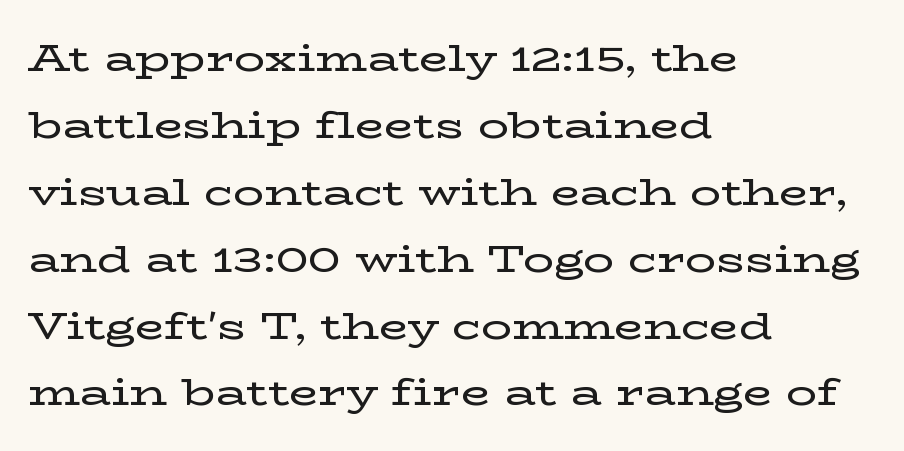
{"serif": "yes", "italic": "no", "width": "wide", "stroke_contrast": "low", "x_height": "medium", "monospaced": "no", "underline": "no", "align": "left", "line_spacing_ratio": 1.76, "letter_spacing": "normal", "letter_spacing_em": 0.0, "glyph_px": 38}
